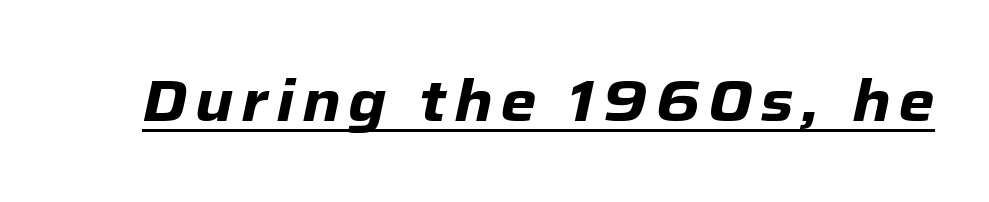
The image shows 58 px heavy type, italic (leaning right); set underlined; low stroke contrast and a medium x-height.
